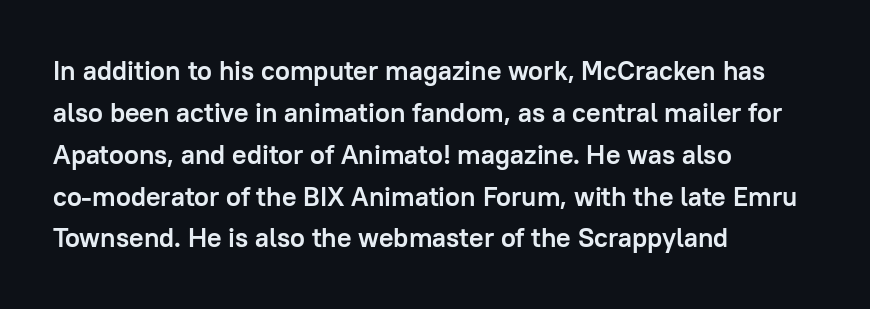
{"italic": "no", "bold": "yes", "underline": "no", "align": "left", "line_spacing": "normal", "line_spacing_ratio": 1.55, "letter_spacing": "normal", "letter_spacing_em": 0.0, "glyph_px": 27}
